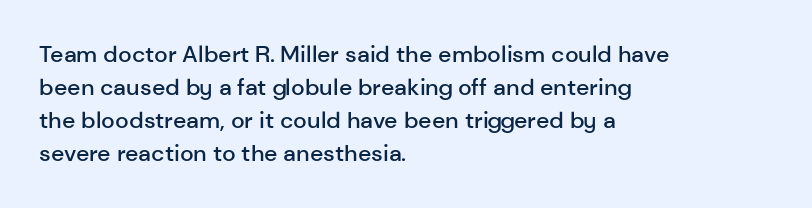
{"italic": "no", "bold": "semi", "underline": "no", "align": "left", "line_spacing": "normal", "line_spacing_ratio": 1.43, "letter_spacing": "normal", "letter_spacing_em": 0.0, "glyph_px": 23}
